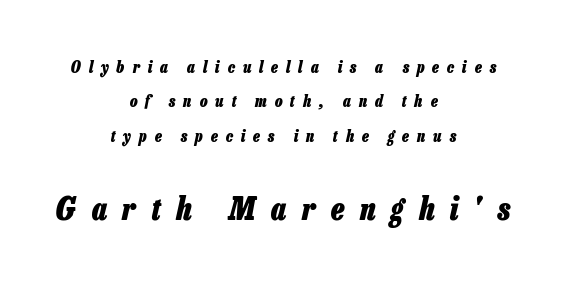
{"italic": "yes", "lean": "right", "slant_degrees": 13, "bold": "yes", "weight": "heavy", "width": "condensed", "stroke_contrast": "low", "x_height": "medium", "monospaced": "no", "underline": "no", "align": "center", "line_spacing": "loose", "line_spacing_ratio": 2.15, "letter_spacing": "wide", "letter_spacing_em": 0.5, "larger_block": "second", "size_ratio": 1.94, "glyph_px": 31}
